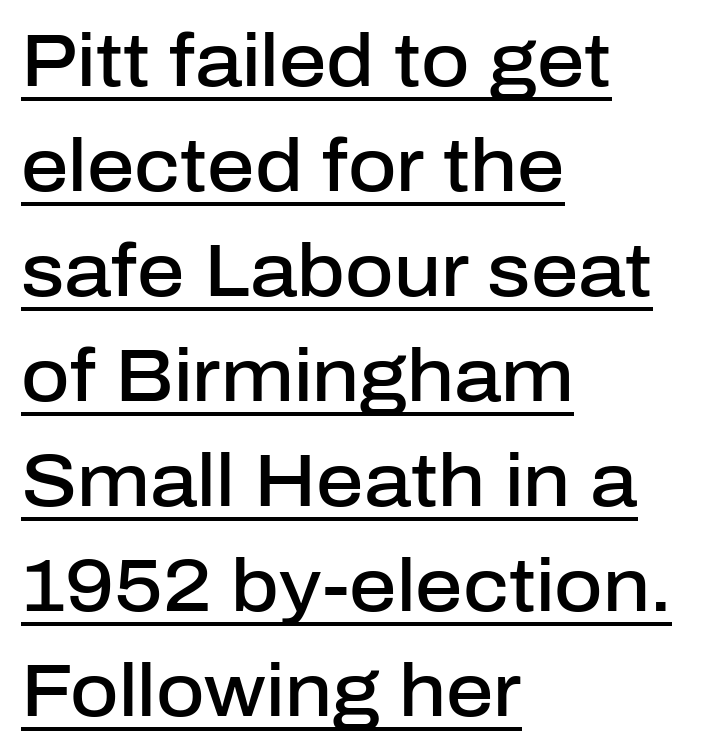
Q: Is the text bold? A: Semi-bold.
Q: Is the text italic (slanted)? A: No, it is upright.
Q: Is the typeface a serif or a sans-serif typeface? A: Sans-serif.
Q: Is the text underlined? A: Yes.
Q: How is the paragraph aligned? A: Left-aligned.
Q: Is the spacing between letters normal or unusually wide? A: Normal.
Q: Is the spacing between lines tight, normal or loose? A: Normal.
Q: Width (condensed, normal, or wide)? A: Normal.
Q: Stroke contrast? A: Low.
Q: x-height? A: Medium.
Q: Monospaced? A: No.
